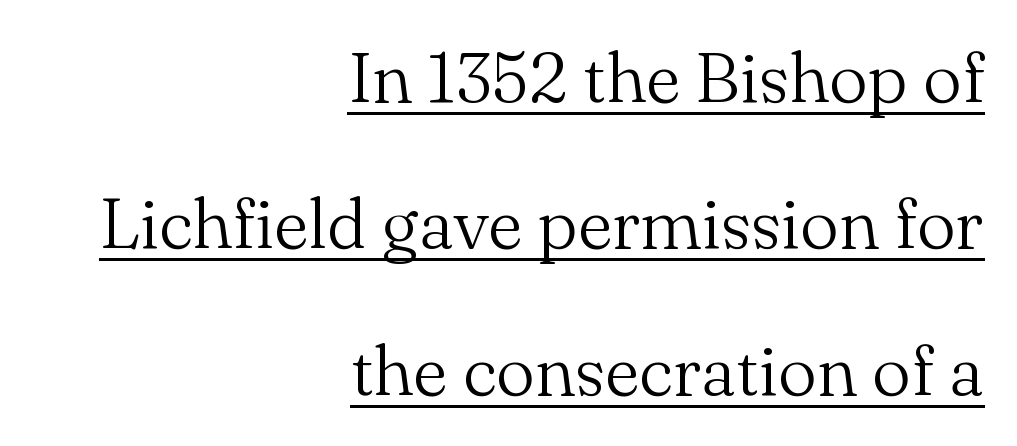
There is no visible air inserted between adjacent glyphs. Do the characters align in a grid? No, the font is proportional. Each letter's strokes conclude with small projecting serifs. What's the leading like? Stretched, with rows far apart.
